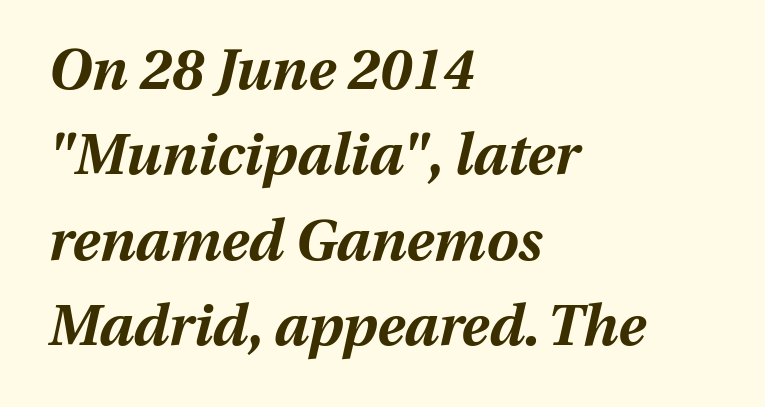
The block of text has a typical density, with ordinary space between rows. Words float on clear page, feet unadorned. The setting favours the left margin, as ordinary paragraphs usually do. Do the characters align in a grid? No, the font is proportional.
